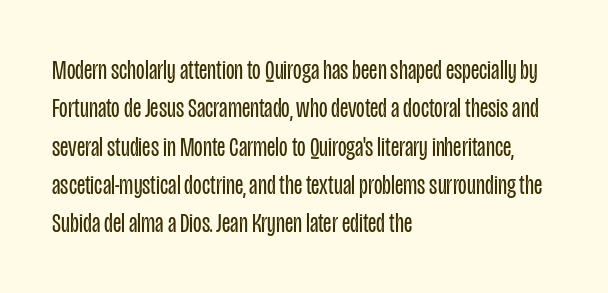
{"serif": "no", "italic": "no", "bold": "no", "weight": "regular", "width": "condensed", "stroke_contrast": "low", "x_height": "large", "monospaced": "no", "underline": "no", "align": "left", "line_spacing": "normal", "line_spacing_ratio": 1.37, "letter_spacing": "normal", "letter_spacing_em": 0.0, "glyph_px": 28}
